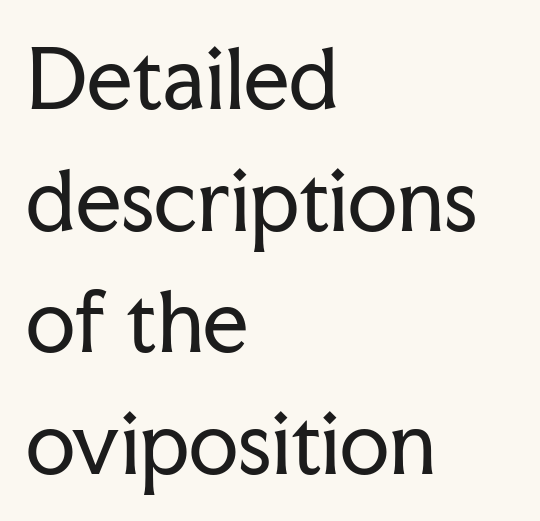
{"serif": "yes", "italic": "no", "bold": "no", "weight": "regular", "width": "normal", "stroke_contrast": "low", "x_height": "medium", "monospaced": "no", "underline": "no", "align": "left", "line_spacing": "normal", "line_spacing_ratio": 1.52, "letter_spacing": "normal", "letter_spacing_em": 0.0, "glyph_px": 80}
